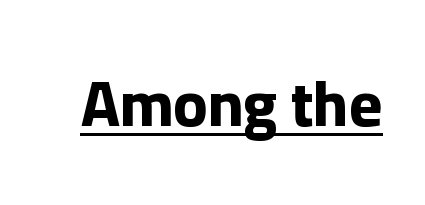
{"serif": "no", "italic": "no", "bold": "yes", "weight": "bold", "width": "normal", "stroke_contrast": "low", "x_height": "medium", "monospaced": "no", "underline": "yes", "letter_spacing": "normal", "letter_spacing_em": 0.0, "glyph_px": 63}
